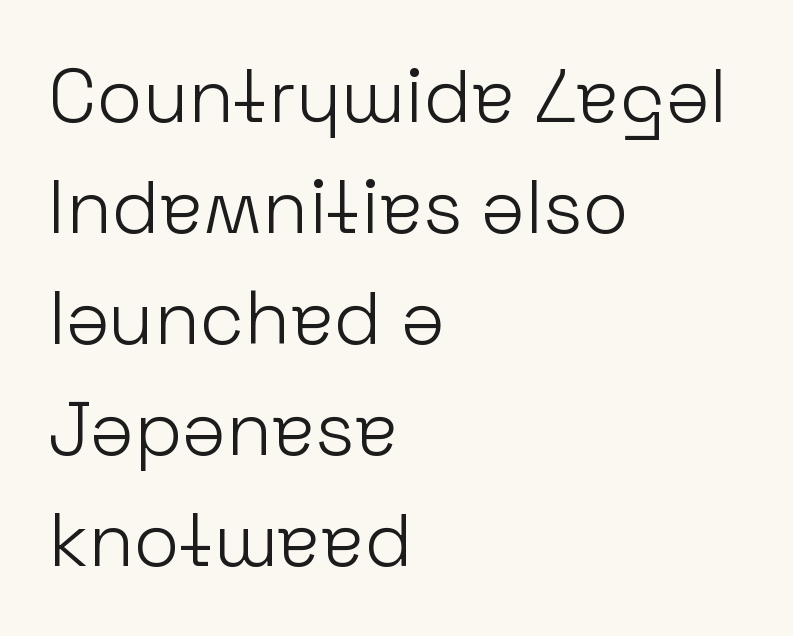
Font category for this specimen: sans-serif. One glance says typical: line gaps are just what's usual. Caption: multi-line text, flush left, ragged right. How are the letters spaced? Ordinarily, with no added tracking.
